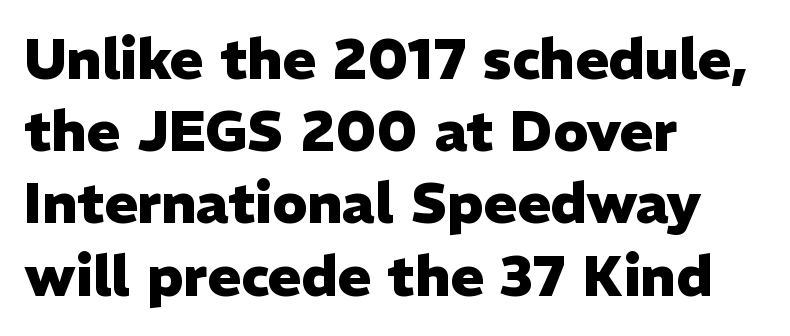
A sans-serif font was chosen for this passage. The rendering uses natural spacing where letterforms have individual widths. The lines sit at an ordinary, default distance from one another. Letters rest on an invisible, unmarked baseline. It's the straight-up-and-down kind of type.
